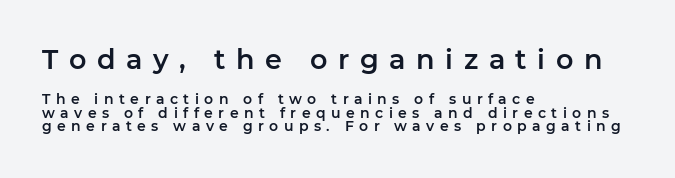
{"italic": "no", "underline": "no", "align": "left", "line_spacing": "tight", "line_spacing_ratio": 0.98, "letter_spacing": "wide", "letter_spacing_em": 0.39, "larger_block": "first", "size_ratio": 1.93, "glyph_px": 27}
